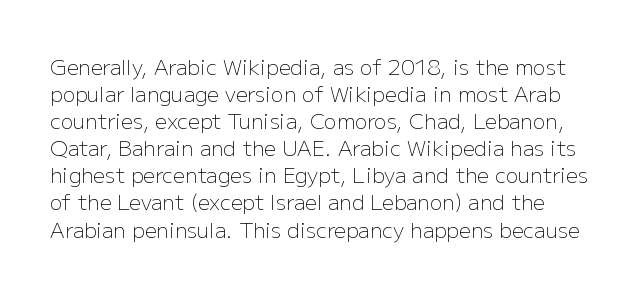
Q: Is the text bold? A: No.
Q: Is the text italic (slanted)? A: No, it is upright.
Q: Is the text underlined? A: No.
Q: Is the spacing between letters normal or unusually wide? A: Normal.
Q: Is the spacing between lines tight, normal or loose? A: Normal.
